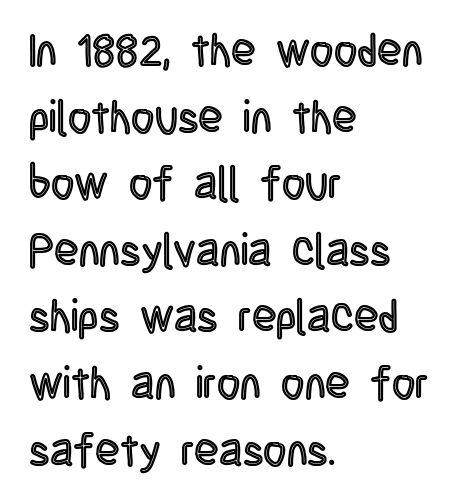
{"italic": "no", "width": "condensed", "x_height": "large", "monospaced": "no", "underline": "no", "align": "left", "line_spacing": "normal", "line_spacing_ratio": 1.48, "letter_spacing": "normal", "letter_spacing_em": 0.0, "glyph_px": 45}
